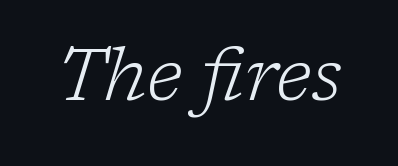
The image shows 73 px light serif type, italic (leaning right); set normal letter spacing, not underlined; low stroke contrast and a medium x-height.
